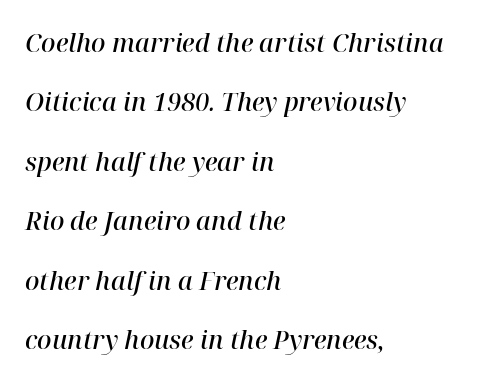
Q: Is the text bold? A: Semi-bold.
Q: Is the text italic (slanted)? A: Yes, it leans right by about 12 degrees.
Q: Is the text underlined? A: No.
Q: How is the paragraph aligned? A: Left-aligned.
Q: Is the spacing between letters normal or unusually wide? A: Normal.
Q: Is the spacing between lines tight, normal or loose? A: Loose.
